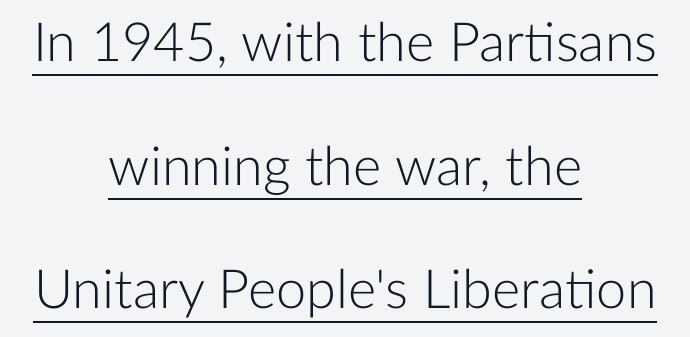
Q: Is the text bold? A: No.
Q: Is the text italic (slanted)? A: No, it is upright.
Q: Is the typeface a serif or a sans-serif typeface? A: Sans-serif.
Q: Is the text underlined? A: Yes.
Q: How is the paragraph aligned? A: Centered.
Q: Is the spacing between letters normal or unusually wide? A: Normal.
Q: Is the spacing between lines tight, normal or loose? A: Loose.
Q: Width (condensed, normal, or wide)? A: Normal.
Q: Stroke contrast? A: Low.
Q: x-height? A: Medium.
Q: Monospaced? A: No.
